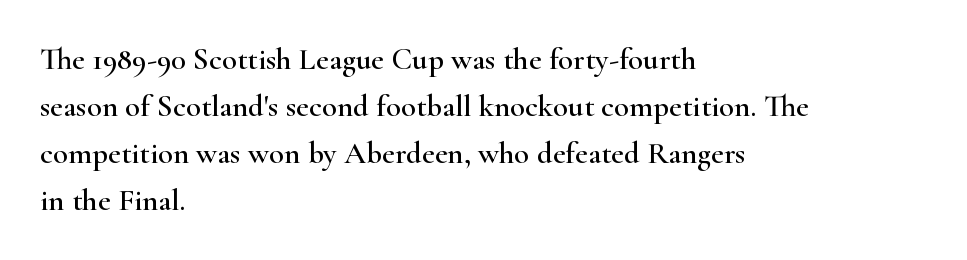
Baseline-to-baseline distance is the conventional proportion of letter height. A student would call this left alignment; a typographer would say flush left, rag right. These lines were composed using upright roman letters. The string is rendered with underlining switched off.
